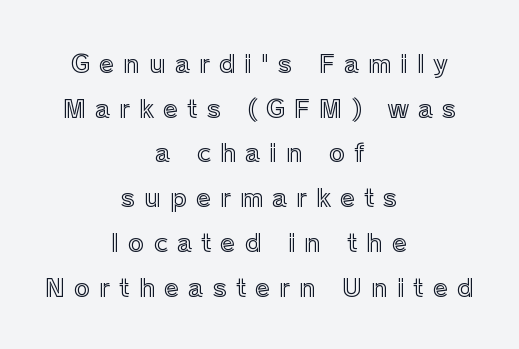
{"italic": "no", "underline": "no", "align": "center", "line_spacing_ratio": 1.79, "letter_spacing": "wide", "letter_spacing_em": 0.35, "glyph_px": 25}
